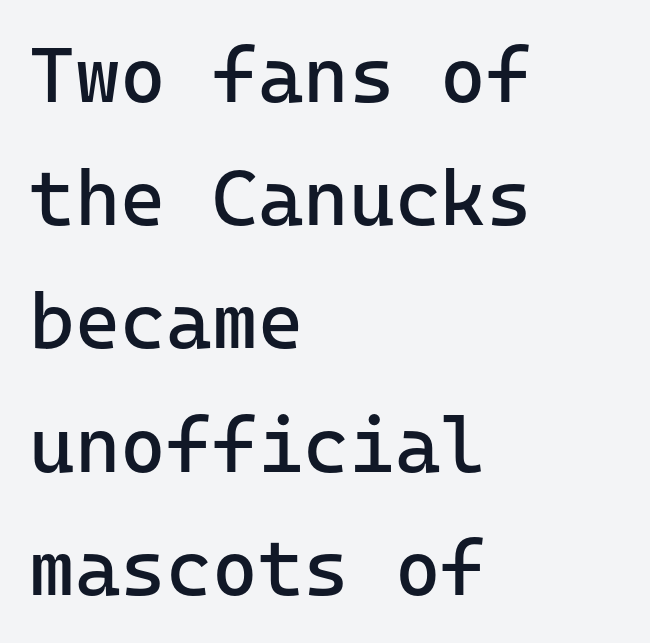
Q: Is the text bold? A: No.
Q: Is the text italic (slanted)? A: No, it is upright.
Q: Is the typeface a serif or a sans-serif typeface? A: Sans-serif.
Q: Is the text underlined? A: No.
Q: How is the paragraph aligned? A: Left-aligned.
Q: Is the spacing between letters normal or unusually wide? A: Normal.
Q: Is the spacing between lines tight, normal or loose? A: Normal.
Q: Width (condensed, normal, or wide)? A: Normal.
Q: Stroke contrast? A: Low.
Q: x-height? A: Medium.
